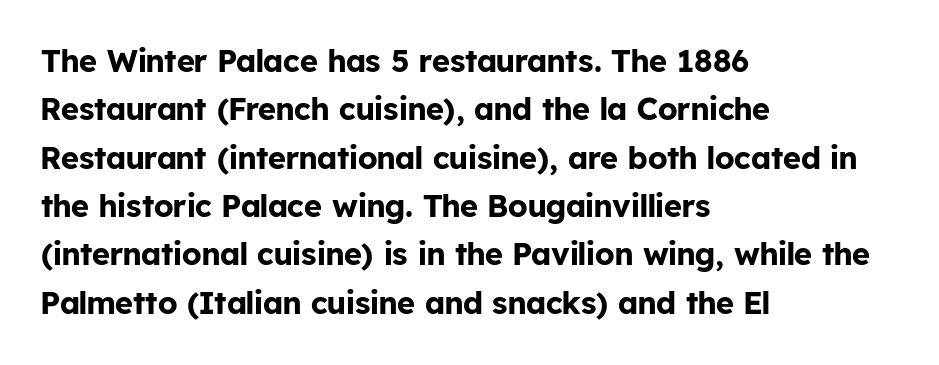
Is this a sans? Yes — the strokes have no serifs. Which margin do the lines hug? The left one — the right edge is uneven. Look at the tracking — it's just the regular setting, nothing added. Has an underline been added? It has not. Each glyph is drawn with heavy, bold strokes. Tall strokes in this sample are plumb rather than angled.
